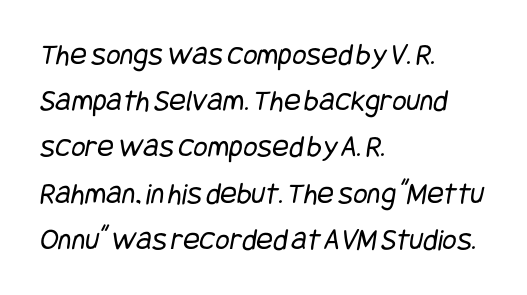
{"serif": "no", "bold": "no", "weight": "regular", "width": "condensed", "stroke_contrast": "low", "x_height": "large", "underline": "no", "align": "left", "line_spacing": "normal", "line_spacing_ratio": 1.49, "letter_spacing": "normal", "letter_spacing_em": 0.0, "glyph_px": 31}
